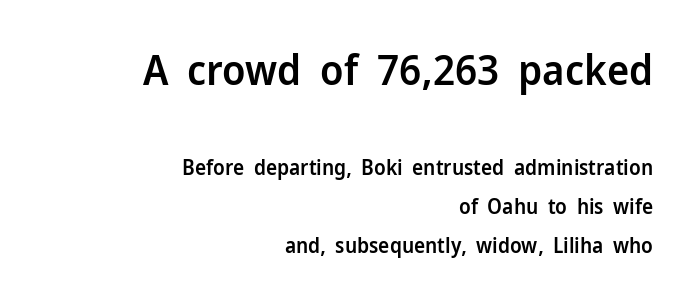
{"serif": "no", "italic": "no", "bold": "semi", "weight": "semibold", "width": "normal", "stroke_contrast": "low", "x_height": "medium", "monospaced": "no", "underline": "no", "align": "right", "line_spacing_ratio": 1.85, "letter_spacing": "normal", "letter_spacing_em": 0.0, "larger_block": "first", "size_ratio": 2.0, "glyph_px": 42}
